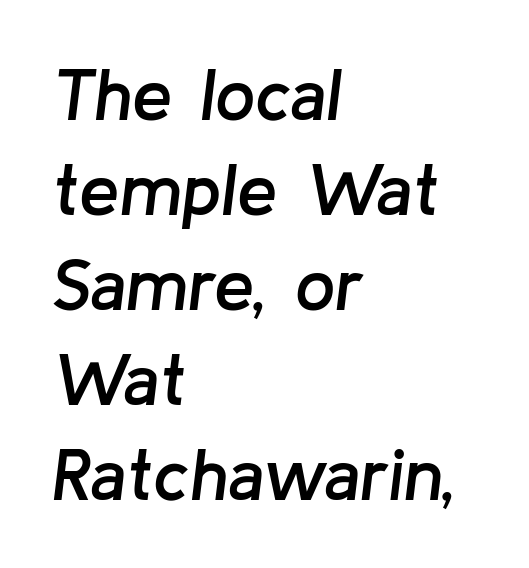
Here the designer chose a conventional face with non-uniform glyph widths. Moderately thickened strokes mark this as semibold type. The foot of each line stays bare and open. The letterforms sit shoulder to shoulder at normal distance.
